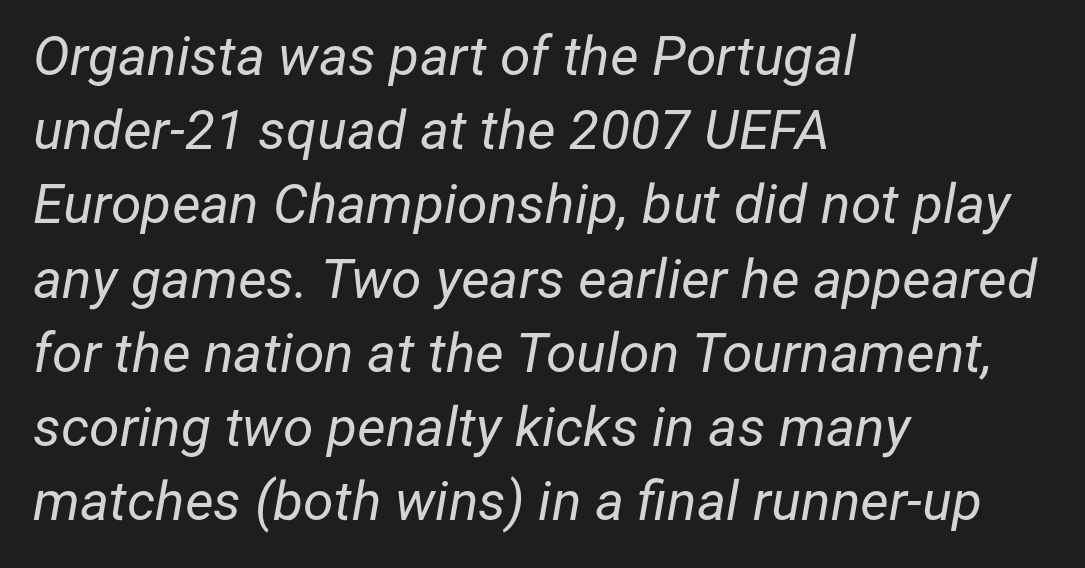
Q: Is the text bold? A: No.
Q: Is the text italic (slanted)? A: Yes, it leans right by about 12 degrees.
Q: Is the text underlined? A: No.
Q: How is the paragraph aligned? A: Left-aligned.
Q: Is the spacing between letters normal or unusually wide? A: Normal.
Q: Is the spacing between lines tight, normal or loose? A: Normal.
Q: Width (condensed, normal, or wide)? A: Normal.
Q: Stroke contrast? A: Low.
Q: x-height? A: Medium.
Q: Monospaced? A: No.
